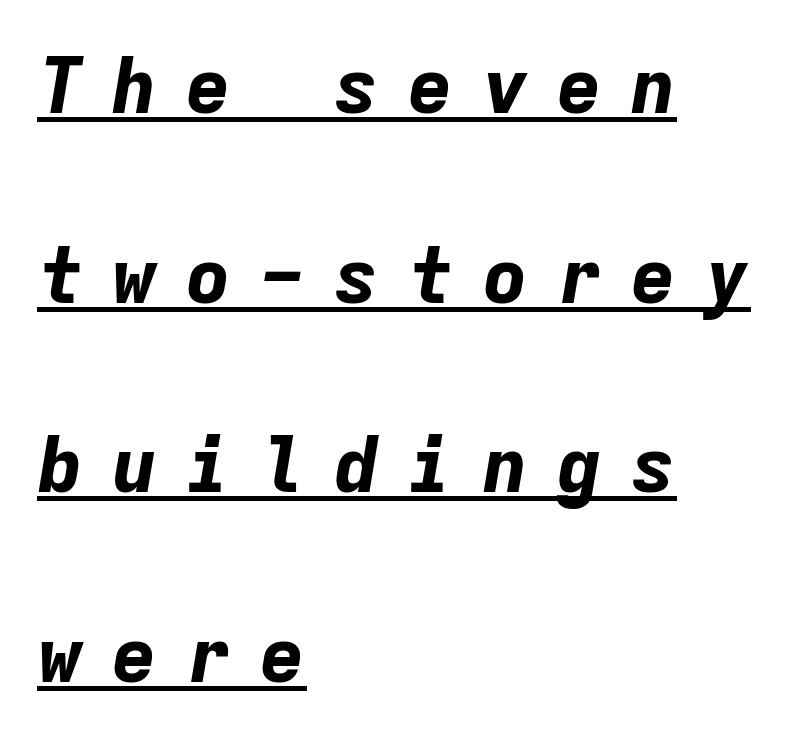
{"italic": "yes", "lean": "right", "slant_degrees": 9, "bold": "yes", "weight": "bold", "width": "normal", "stroke_contrast": "low", "x_height": "medium", "monospaced": "yes", "underline": "yes", "align": "left", "line_spacing": "loose", "line_spacing_ratio": 2.43, "letter_spacing": "wide", "letter_spacing_em": 0.35, "glyph_px": 78}
